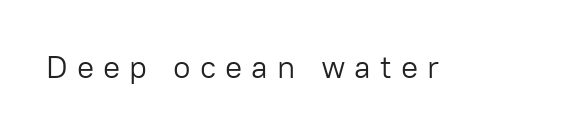
Proportional: the letters do not fall into vertical columns. The weight tops out at a normal text grade. If you drew a line through each stem, it would be perfectly vertical. The designer went with a sans here, leaving each stem footless.
